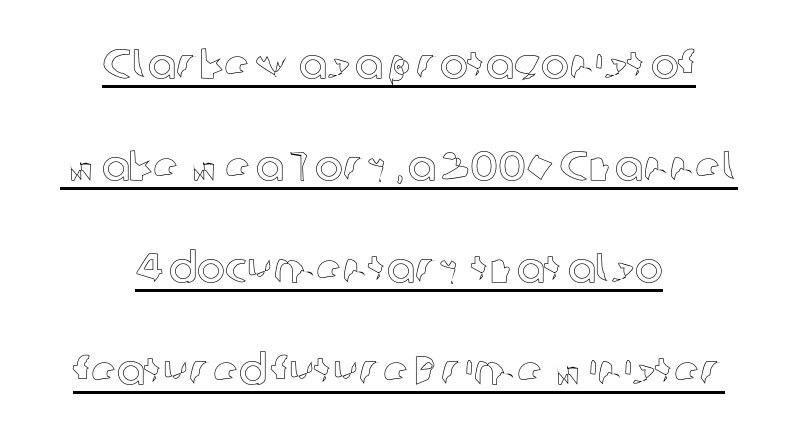
Q: Is the text italic (slanted)? A: No, it is upright.
Q: Is the text underlined? A: Yes.
Q: How is the paragraph aligned? A: Centered.
Q: Is the spacing between letters normal or unusually wide? A: Normal.
Q: Is the spacing between lines tight, normal or loose? A: Loose.
Q: Width (condensed, normal, or wide)? A: Normal.
Q: x-height? A: Medium.
Q: Monospaced? A: No.
